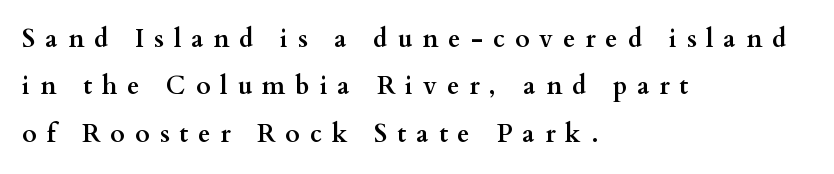
Does the lettering tilt? It doesn't — this is upright. Thick stems and heavy bowls — unmistakably bold. A typesetter would call this leading open, well beyond the default. This sample is left-justified, so line endings fall wherever the words run out. Observe the wide spacing: letters keep a clear distance from each other. The area under the type is left untouched.
